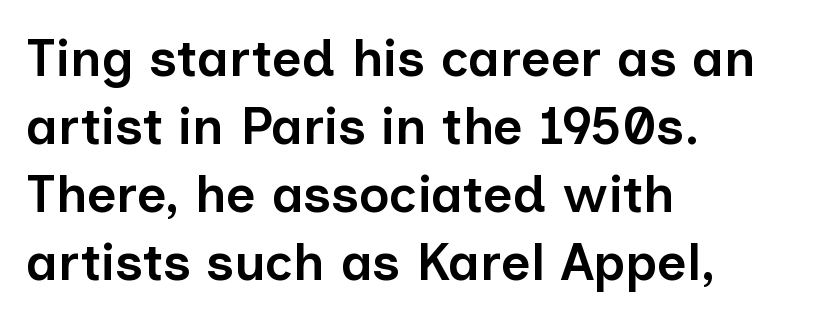
{"serif": "no", "italic": "no", "bold": "semi", "weight": "semibold", "width": "normal", "stroke_contrast": "low", "x_height": "medium", "monospaced": "no", "underline": "no", "align": "left", "line_spacing": "normal", "line_spacing_ratio": 1.31, "letter_spacing": "normal", "letter_spacing_em": 0.0, "glyph_px": 52}
